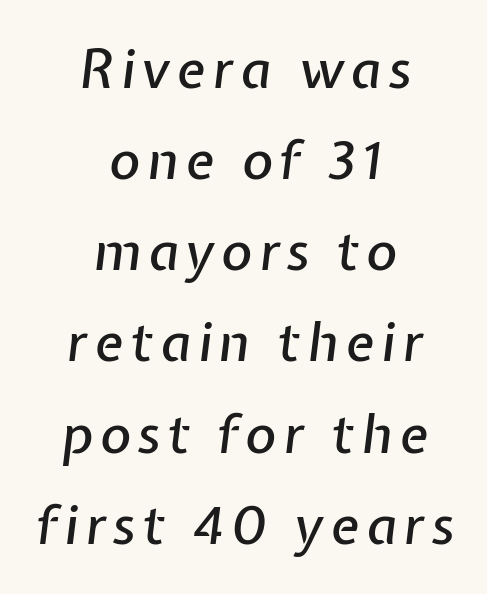
{"italic": "yes", "lean": "right", "slant_degrees": 7, "width": "normal", "stroke_contrast": "low", "x_height": "medium", "monospaced": "no", "underline": "no", "align": "center", "line_spacing_ratio": 1.72, "glyph_px": 53}
